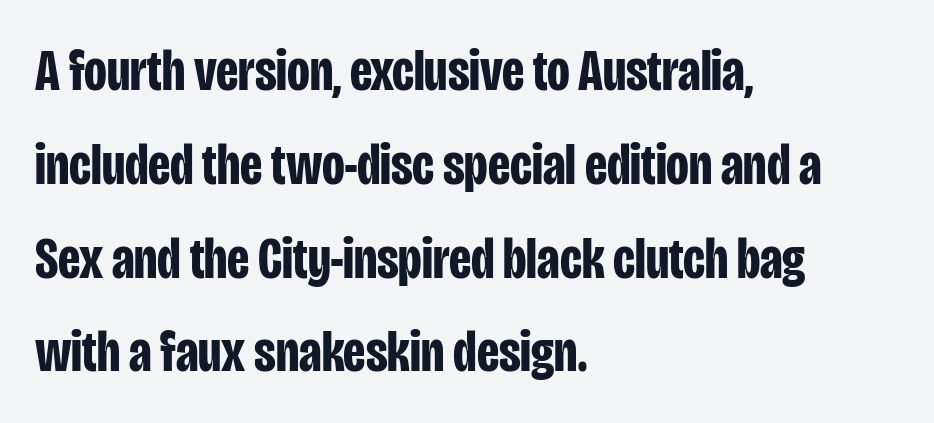
The image shows 59 px bold, condensed sans-serif type, upright; set left-aligned, normal line spacing (1.59x), normal letter spacing, not underlined; low stroke contrast and a large x-height.
